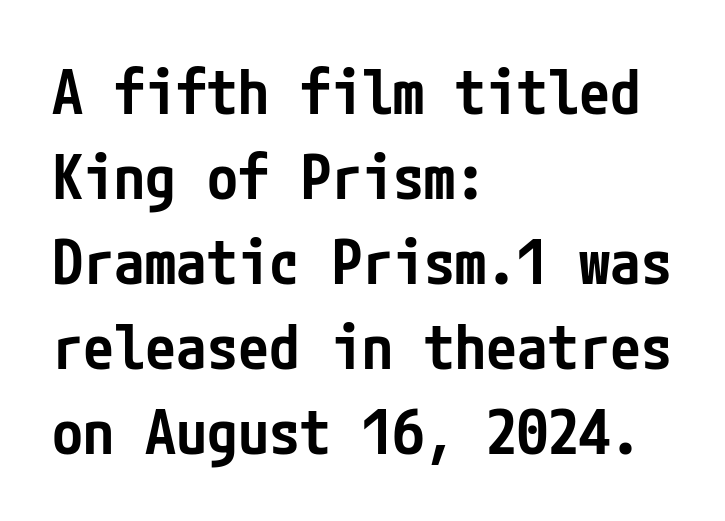
The image shows 62 px semibold, condensed sans-serif type, upright; set left-aligned, normal line spacing (1.37x), normal letter spacing, not underlined; low stroke contrast and a medium x-height.
